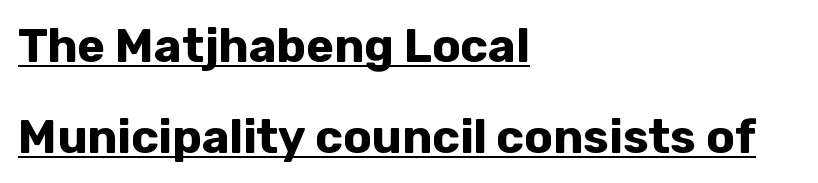
Classification — sans serif. This sample uses plain, unmodified letter spacing. A typesetter would call this proportional, since set widths differ per character. Quick note: interline space is abundant.
